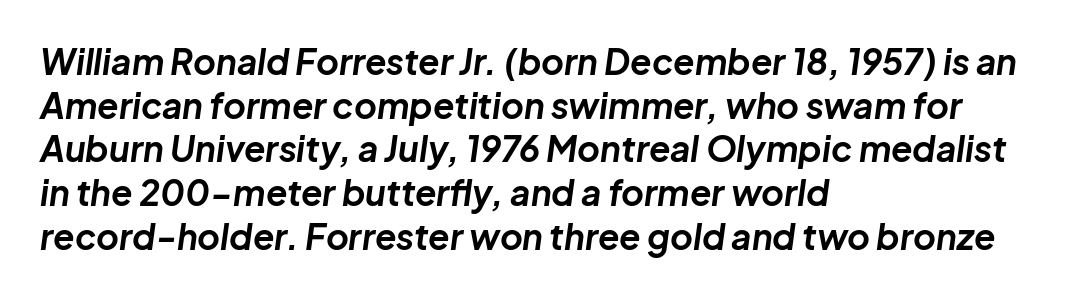
The image shows 35 px bold type, italic (leaning right); set left-aligned, normal line spacing (1.25x), normal letter spacing, not underlined; low stroke contrast and a medium x-height.
